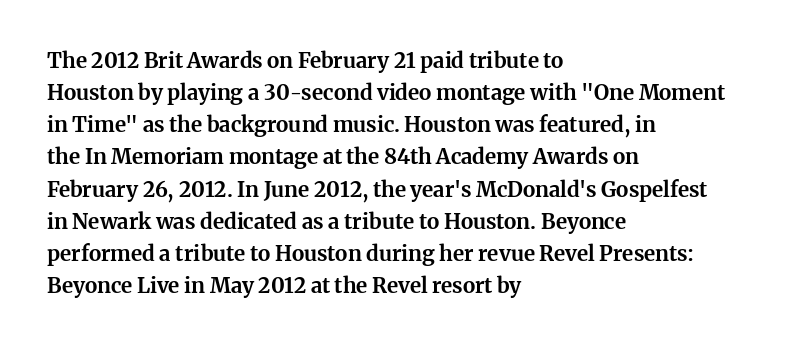
The image shows 21 px bold type, upright; set left-aligned, normal line spacing (1.53x), normal letter spacing, not underlined.
